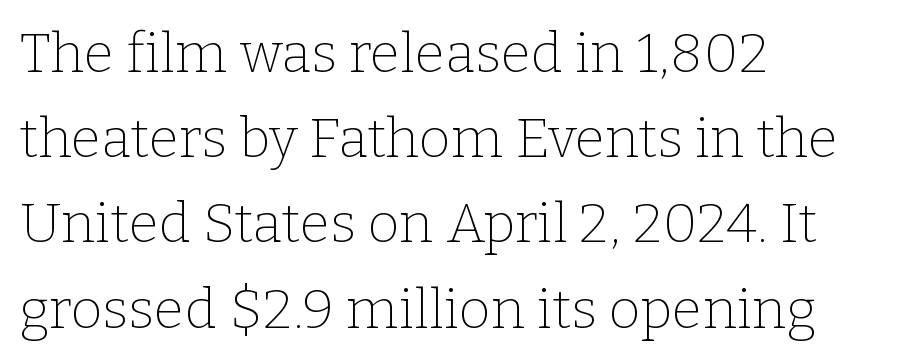
{"serif": "yes", "italic": "no", "bold": "no", "weight": "thin", "width": "normal", "stroke_contrast": "low", "x_height": "medium", "monospaced": "no", "underline": "no", "align": "left", "line_spacing": "normal", "line_spacing_ratio": 1.55, "letter_spacing": "normal", "letter_spacing_em": 0.0, "glyph_px": 55}
